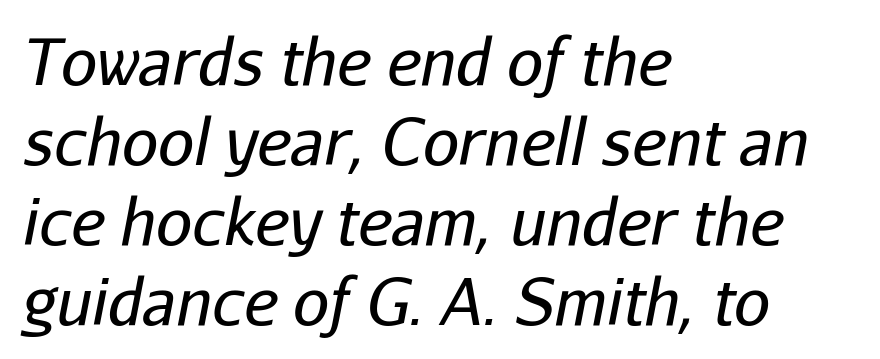
{"italic": "yes", "lean": "right", "slant_degrees": 11, "bold": "no", "weight": "regular", "width": "normal", "stroke_contrast": "low", "x_height": "medium", "monospaced": "no", "underline": "no", "align": "left", "line_spacing": "normal", "line_spacing_ratio": 1.25, "letter_spacing": "normal", "letter_spacing_em": 0.0, "glyph_px": 64}
